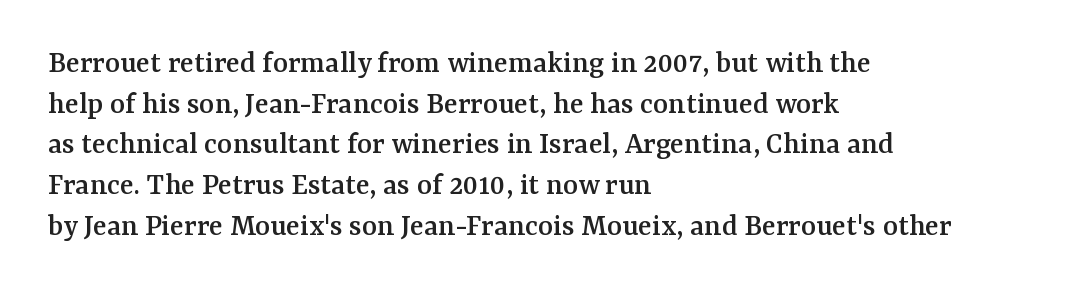
{"serif": "yes", "italic": "no", "width": "normal", "stroke_contrast": "medium", "x_height": "medium", "monospaced": "no", "underline": "no", "align": "left", "line_spacing": "normal", "line_spacing_ratio": 1.27, "letter_spacing": "normal", "letter_spacing_em": 0.0, "glyph_px": 32}
